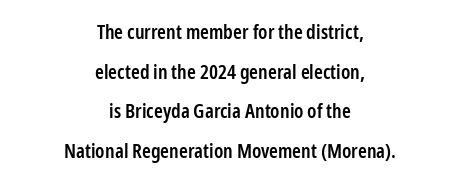
These lines stack symmetrically, like a column narrowing and widening about its center. Unlike italic type, these characters show no tilt at all. Words appear dense and cohesive because spacing is normal. On the weight axis this lands at semibold, roughly 600.
